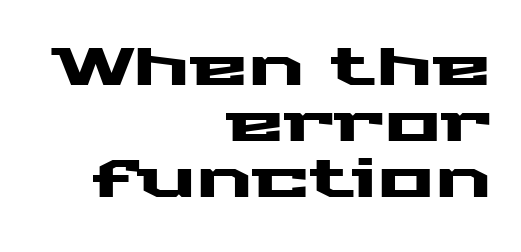
Q: Is the text italic (slanted)? A: No, it is upright.
Q: Is the typeface a serif or a sans-serif typeface? A: Sans-serif.
Q: Is the text underlined? A: No.
Q: How is the paragraph aligned? A: Right-aligned.
Q: Is the spacing between letters normal or unusually wide? A: Normal.
Q: Is the spacing between lines tight, normal or loose? A: Tight.
Q: Width (condensed, normal, or wide)? A: Wide.
Q: Stroke contrast? A: Medium.
Q: x-height? A: Medium.
Q: Monospaced? A: No.
